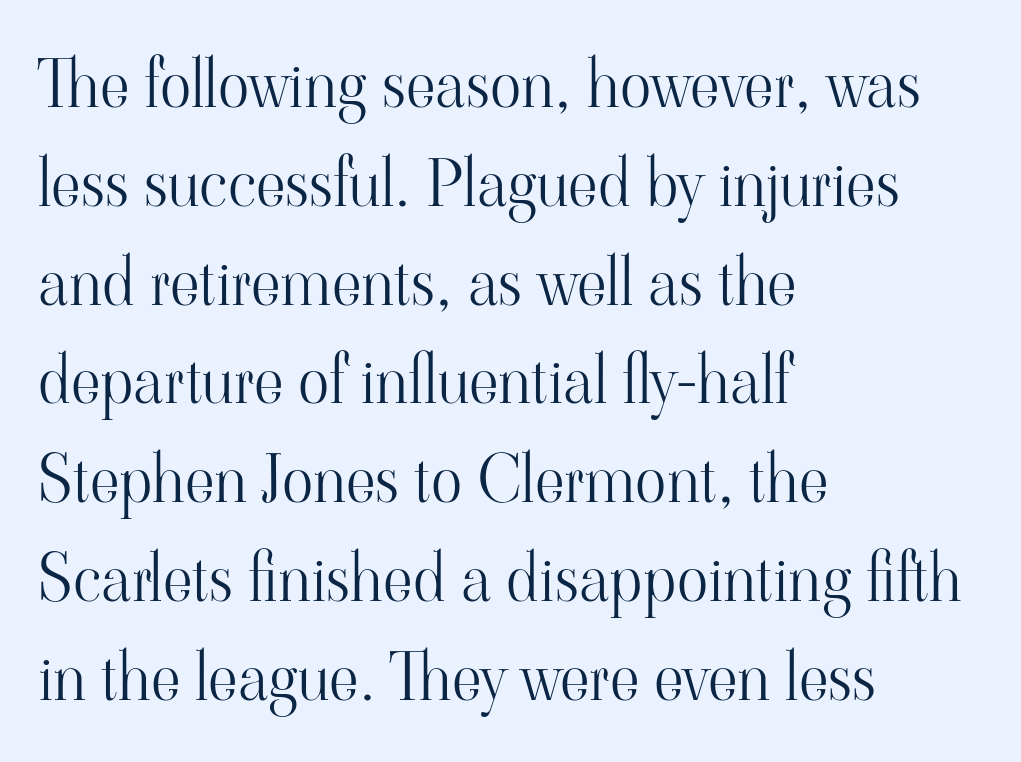
Q: Is the text bold? A: No.
Q: Is the text italic (slanted)? A: No, it is upright.
Q: Is the typeface a serif or a sans-serif typeface? A: Serif.
Q: Is the text underlined? A: No.
Q: How is the paragraph aligned? A: Left-aligned.
Q: Is the spacing between letters normal or unusually wide? A: Normal.
Q: Is the spacing between lines tight, normal or loose? A: Normal.
Q: Width (condensed, normal, or wide)? A: Normal.
Q: Stroke contrast? A: High.
Q: x-height? A: Small.
Q: Monospaced? A: No.
